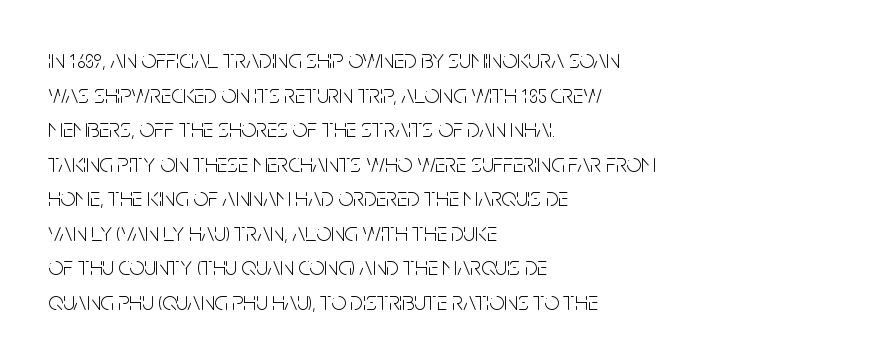
No chunkiness to these letters — they're not bold. A classic flush-left, rag-right setting is used for this passage. One glance says typical: line gaps are just what's usual. The letters sit at their default tracking, neither squeezed nor spread.
